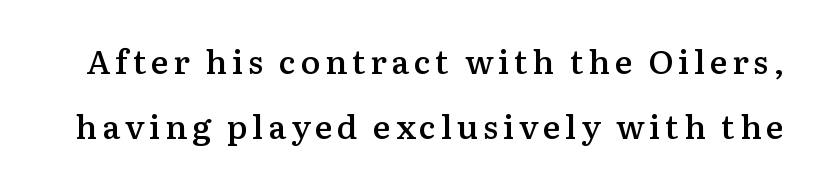
The letters are semibold — heavier than regular but short of a full bold. Think of a printed novel: that variable character pitch is what you see here. Clear beneath every line of the passage. Students, observe: this is what heavily led, spacious text looks like. What kind of face is this? One with serifs. The lettering holds an erect, upright posture throughout.
